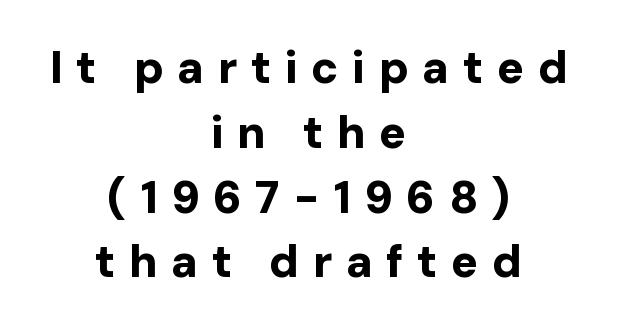
{"serif": "no", "italic": "no", "bold": "yes", "weight": "bold", "width": "normal", "stroke_contrast": "low", "x_height": "medium", "monospaced": "no", "underline": "no", "align": "center", "line_spacing": "normal", "line_spacing_ratio": 1.44, "letter_spacing": "wide", "letter_spacing_em": 0.3, "glyph_px": 45}
